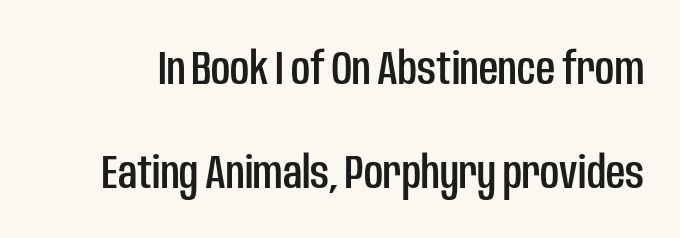
{"serif": "no", "italic": "no", "width": "condensed", "stroke_contrast": "low", "x_height": "large", "monospaced": "no", "underline": "no", "line_spacing": "loose", "line_spacing_ratio": 2.22, "letter_spacing": "normal", "letter_spacing_em": 0.0, "glyph_px": 47}
